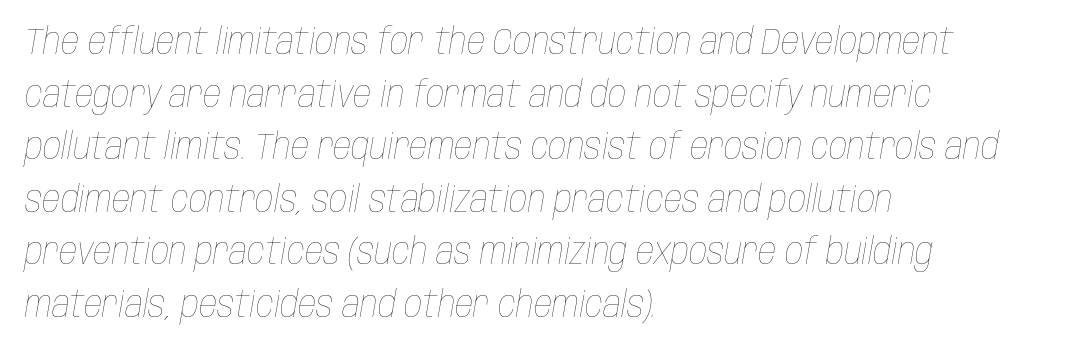
{"italic": "yes", "lean": "right", "slant_degrees": 10, "bold": "no", "weight": "thin", "width": "condensed", "stroke_contrast": "low", "x_height": "large", "monospaced": "no", "underline": "no", "align": "left", "line_spacing": "normal", "line_spacing_ratio": 1.46, "letter_spacing": "normal", "letter_spacing_em": 0.0, "glyph_px": 36}
